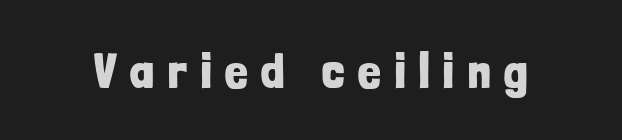
The image shows 50 px bold, condensed sans-serif type, upright; set unusually wide letter spacing (+0.28 em), not underlined; low stroke contrast and a medium x-height.
